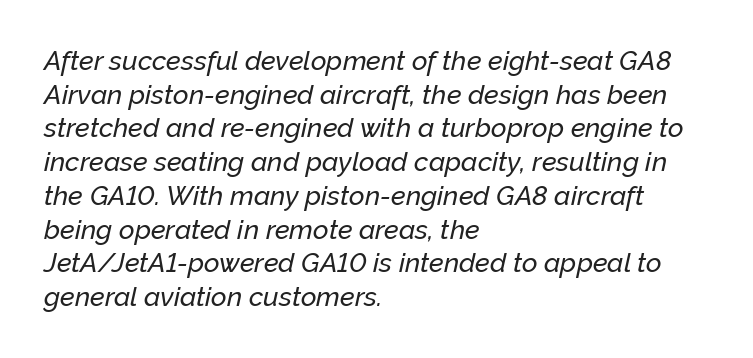
Q: Is the text italic (slanted)? A: Yes, it leans right by about 12 degrees.
Q: Is the text underlined? A: No.
Q: How is the paragraph aligned? A: Left-aligned.
Q: Is the spacing between letters normal or unusually wide? A: Normal.
Q: Is the spacing between lines tight, normal or loose? A: Normal.
